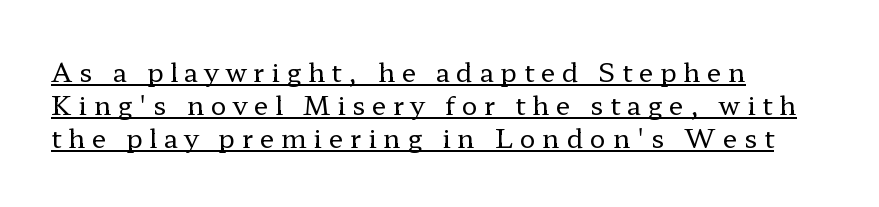
The image shows 26 px text type, upright; set left-aligned, normal line spacing (1.26x), unusually wide letter spacing (+0.26 em), underlined.
